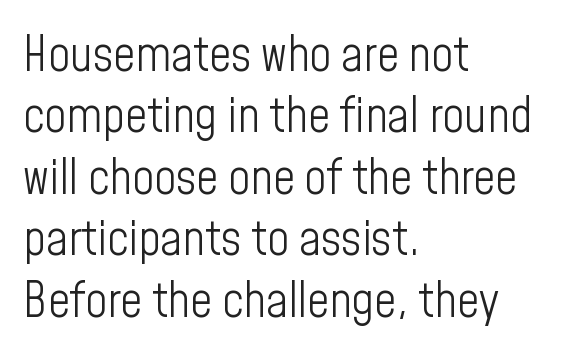
The image shows 48 px light, condensed sans-serif type, upright; set left-aligned, normal line spacing (1.28x), normal letter spacing, not underlined; low stroke contrast and a medium x-height.
